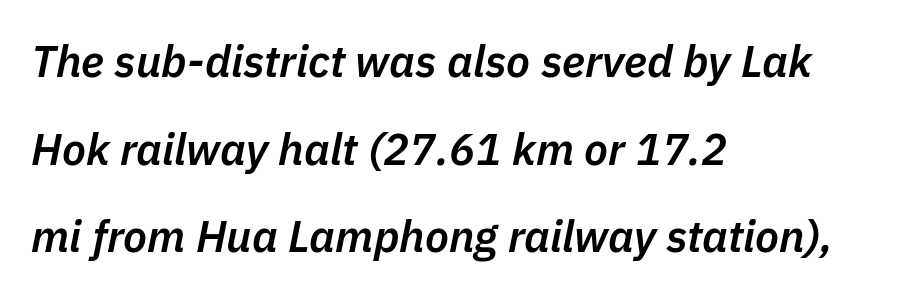
Honestly, the letter spacing is just normal — you wouldn't notice it. The rendering anchors every line to the left-hand side. Spacing verdict: proportional, widths tailored to each character. Every character sits at an angle, as italics do. Slightly chunky letters — semibold, I'd say, not full bold.
